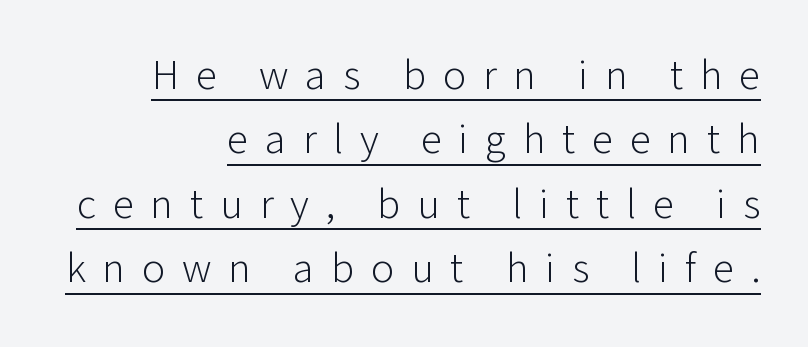
Q: Is the text bold? A: No.
Q: Is the text italic (slanted)? A: No, it is upright.
Q: Is the typeface a serif or a sans-serif typeface? A: Sans-serif.
Q: Is the text underlined? A: Yes.
Q: How is the paragraph aligned? A: Right-aligned.
Q: Is the spacing between letters normal or unusually wide? A: Unusually wide.
Q: Is the spacing between lines tight, normal or loose? A: Normal.
Q: Width (condensed, normal, or wide)? A: Normal.
Q: Stroke contrast? A: Low.
Q: x-height? A: Medium.
Q: Monospaced? A: No.
